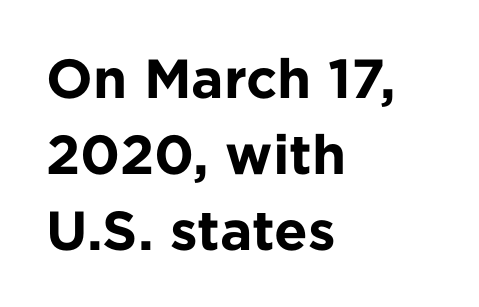
Q: Is the text bold? A: Yes.
Q: Is the text italic (slanted)? A: No, it is upright.
Q: Is the typeface a serif or a sans-serif typeface? A: Sans-serif.
Q: Is the text underlined? A: No.
Q: How is the paragraph aligned? A: Left-aligned.
Q: Is the spacing between letters normal or unusually wide? A: Normal.
Q: Is the spacing between lines tight, normal or loose? A: Normal.
Q: Width (condensed, normal, or wide)? A: Normal.
Q: Stroke contrast? A: Low.
Q: x-height? A: Medium.
Q: Monospaced? A: No.
